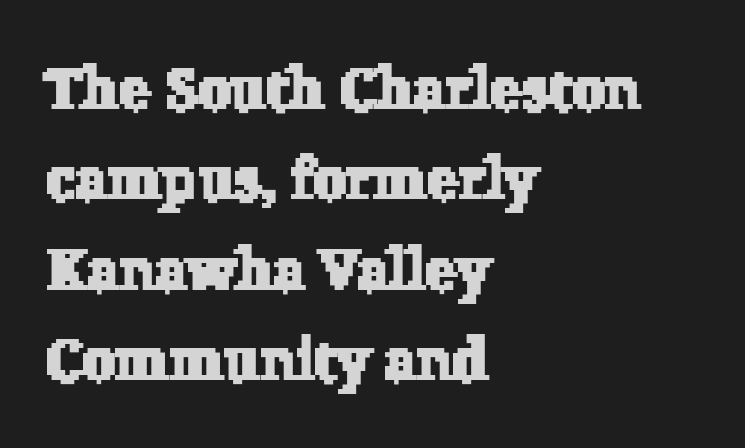
Each line starts at the same left margin while the right side varies. Tracking value appears to be zero — textbook default spacing. No word sits above an underline. Type style note: has serifs.
